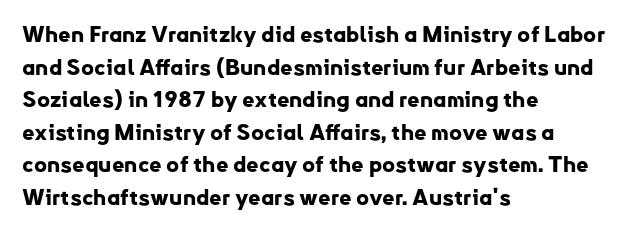
The image shows 22 px bold type, upright; set left-aligned, normal line spacing (1.48x), normal letter spacing, not underlined.
